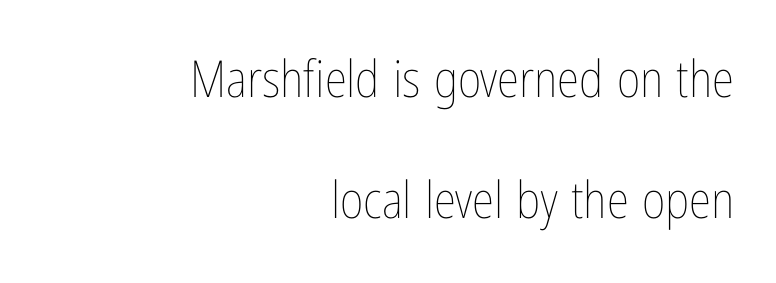
Q: Is the text bold? A: No.
Q: Is the text italic (slanted)? A: No, it is upright.
Q: Is the text underlined? A: No.
Q: How is the paragraph aligned? A: Right-aligned.
Q: Is the spacing between letters normal or unusually wide? A: Normal.
Q: Is the spacing between lines tight, normal or loose? A: Loose.
Q: Width (condensed, normal, or wide)? A: Condensed.
Q: Stroke contrast? A: Low.
Q: x-height? A: Medium.
Q: Monospaced? A: No.
